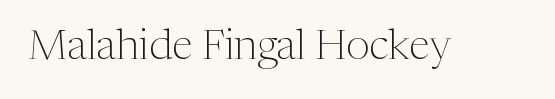
Character widths vary here, with narrow letters taking less room than wide ones. This is roman type, the default non-slanted kind. These lines are composed in type with serifs. Observe the ordinary spacing: letters are neighbours, not strangers. Stems and bowls with no extra thickness — not bold. The baseline area is clear.
